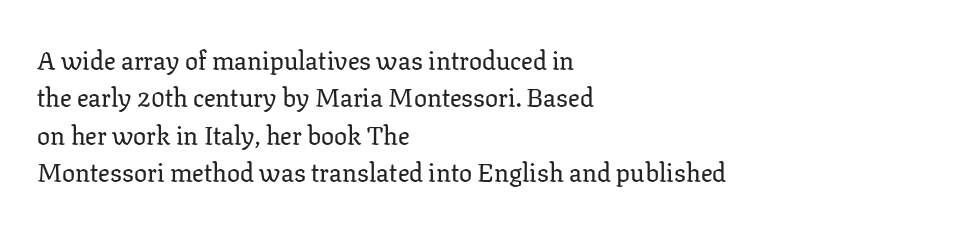
A typesetter would call this zero additional tracking. The string is rendered with underlining switched off. Reading down the block, your eye returns to a fixed left position each line. The lines sit at an ordinary, default distance from one another.
